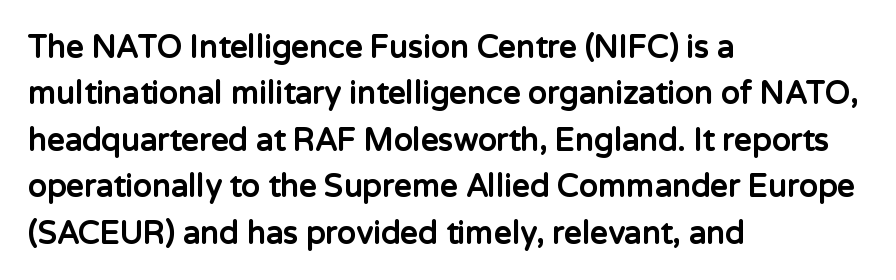
{"serif": "no", "italic": "no", "bold": "yes", "weight": "bold", "width": "normal", "stroke_contrast": "low", "x_height": "medium", "monospaced": "no", "underline": "no", "align": "left", "line_spacing": "normal", "line_spacing_ratio": 1.5, "letter_spacing": "normal", "letter_spacing_em": 0.0, "glyph_px": 31}
